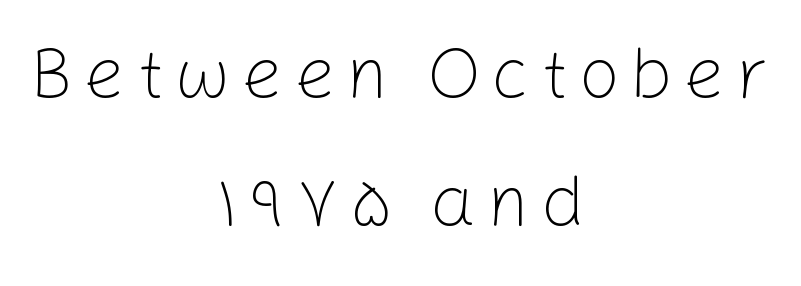
{"serif": "no", "italic": "no", "bold": "no", "weight": "light", "width": "normal", "stroke_contrast": "low", "x_height": "medium", "monospaced": "no", "underline": "no", "align": "center", "line_spacing_ratio": 1.75, "glyph_px": 73}
